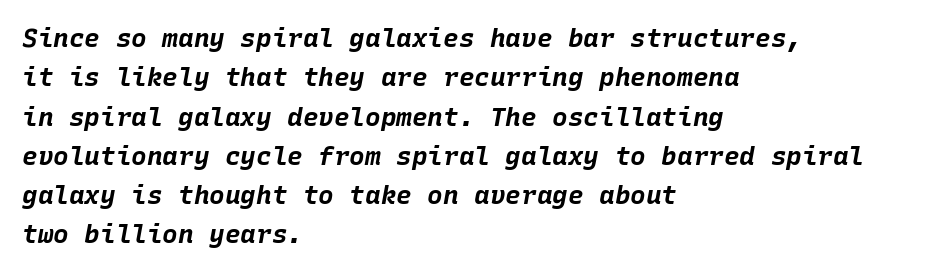
Bold? Absolutely — the strokes are thick and heavy. The strip under each line holds only bare page. The paragraph has a hard left edge and a soft right edge. In terms of posture, this sample is oblique.
